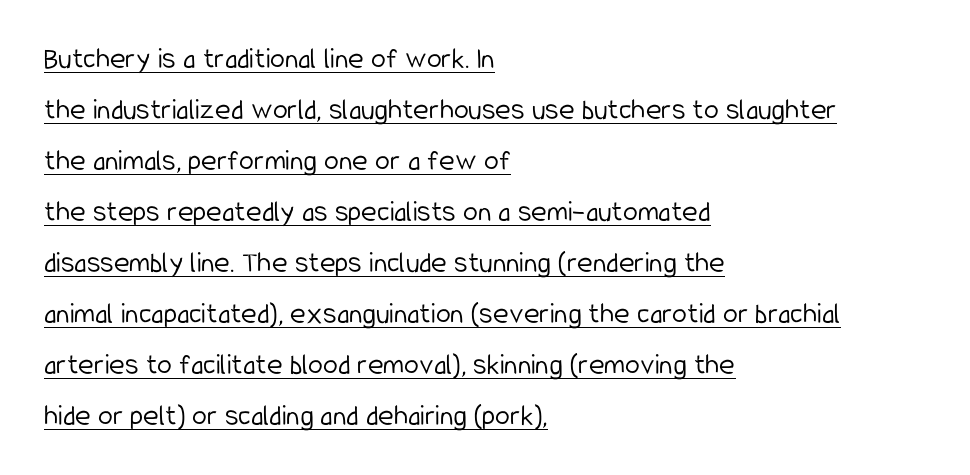
Q: Is the text bold? A: No.
Q: Is the text italic (slanted)? A: No, it is upright.
Q: Is the typeface a serif or a sans-serif typeface? A: Sans-serif.
Q: Is the text underlined? A: Yes.
Q: How is the paragraph aligned? A: Left-aligned.
Q: Is the spacing between letters normal or unusually wide? A: Normal.
Q: Is the spacing between lines tight, normal or loose? A: Normal.
Q: Width (condensed, normal, or wide)? A: Condensed.
Q: Stroke contrast? A: Low.
Q: x-height? A: Medium.
Q: Monospaced? A: No.
